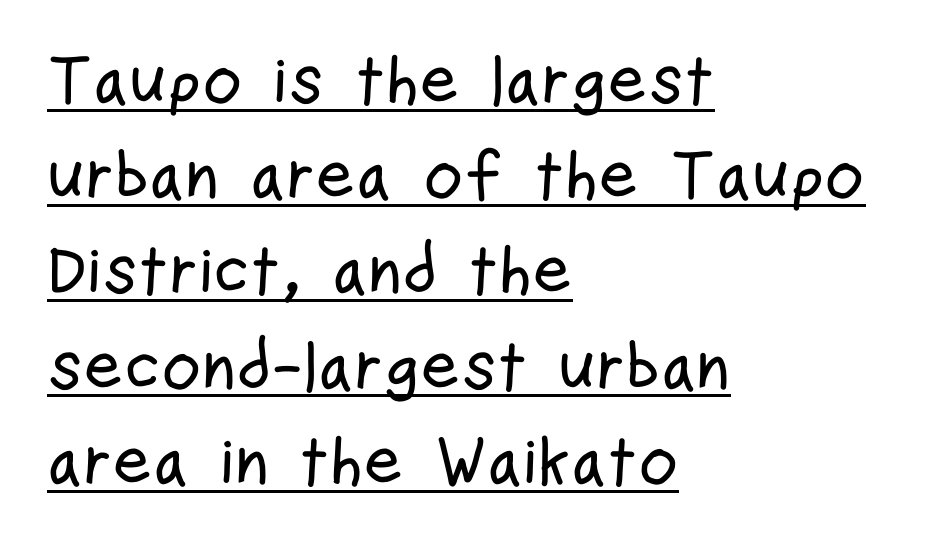
{"serif": "no", "italic": "no", "width": "condensed", "stroke_contrast": "low", "x_height": "medium", "monospaced": "no", "underline": "yes", "align": "left", "line_spacing": "normal", "line_spacing_ratio": 1.4, "letter_spacing": "normal", "letter_spacing_em": 0.0, "glyph_px": 68}
